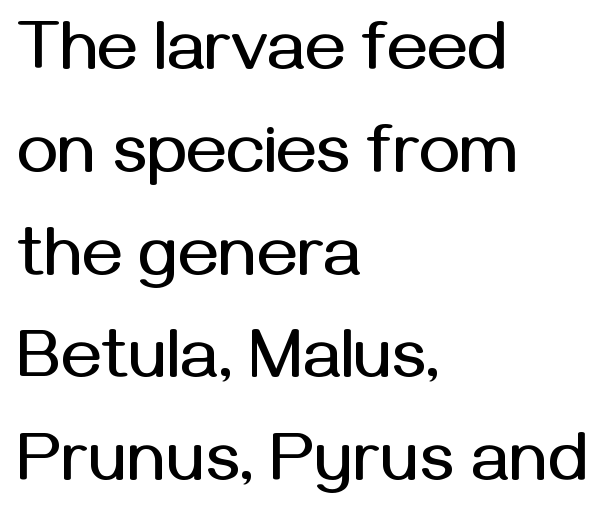
{"serif": "no", "italic": "no", "width": "normal", "stroke_contrast": "medium", "x_height": "medium", "monospaced": "no", "underline": "no", "align": "left", "line_spacing": "normal", "line_spacing_ratio": 1.49, "letter_spacing": "normal", "letter_spacing_em": 0.0, "glyph_px": 69}
